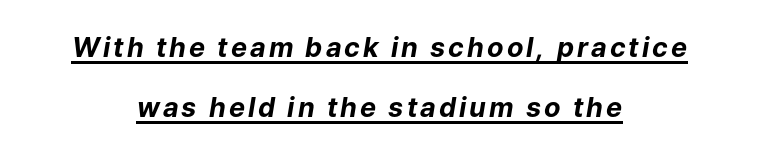
The image shows 27 px bold type, italic (leaning right); set centered, loose line spacing (2.22x), underlined.
